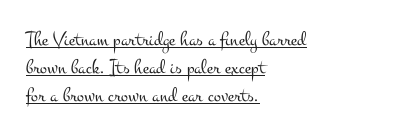
{"bold": "no", "underline": "yes", "align": "left", "line_spacing": "normal", "line_spacing_ratio": 1.33, "letter_spacing": "normal", "letter_spacing_em": 0.0, "glyph_px": 21}
